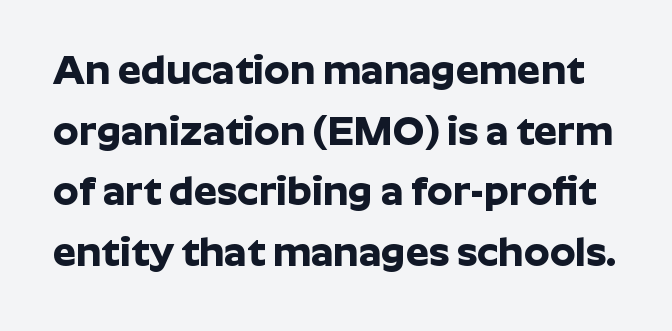
Q: Is the text bold? A: Yes.
Q: Is the text italic (slanted)? A: No, it is upright.
Q: Is the typeface a serif or a sans-serif typeface? A: Sans-serif.
Q: Is the text underlined? A: No.
Q: Is the spacing between letters normal or unusually wide? A: Normal.
Q: Is the spacing between lines tight, normal or loose? A: Normal.
Q: Width (condensed, normal, or wide)? A: Normal.
Q: Stroke contrast? A: Low.
Q: x-height? A: Medium.
Q: Monospaced? A: No.
